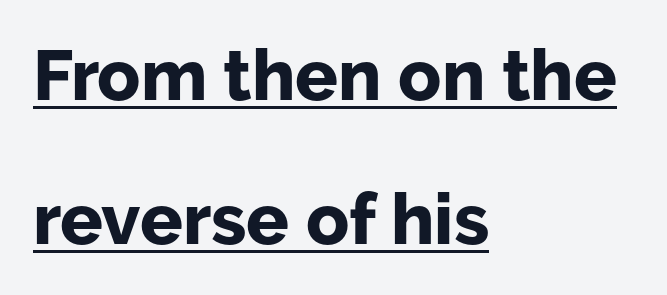
The image shows 71 px bold sans-serif type, upright; set left-aligned, loose line spacing (2.03x), normal letter spacing, underlined; low stroke contrast and a medium x-height.
